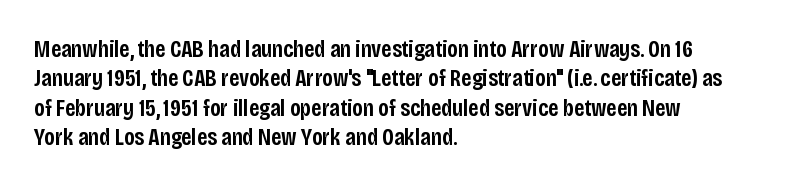
{"italic": "no", "bold": "semi", "underline": "no", "align": "left", "line_spacing_ratio": 1.22, "letter_spacing": "normal", "letter_spacing_em": 0.0, "glyph_px": 24}
